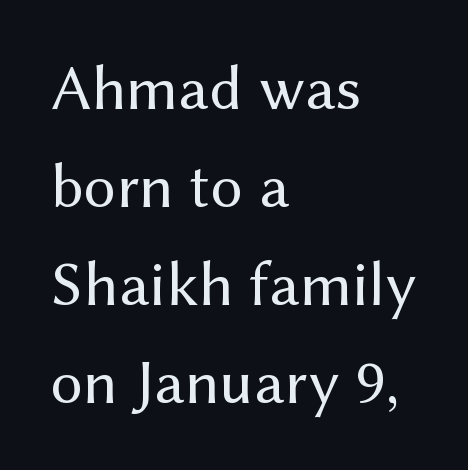
The setting favours the left margin, as ordinary paragraphs usually do. The leading is moderate, giving the passage an even texture. The text was rendered using a sans face with plain stroke endings. No chunkiness to these letters — they're not bold. Honestly, there is no underline to notice here at all.
